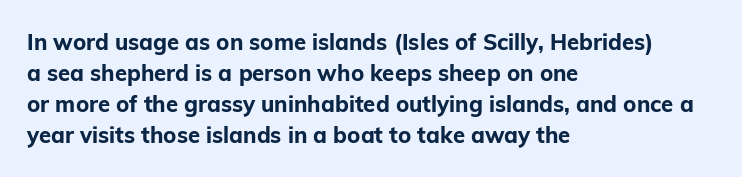
Ordinary non-slanted type is in use. The space between consecutive lines is moderate. The strokes are fattened all the way to bold. No extra tracking has been applied to these lines. Quick note: underline off. The typesetter chose a ragged-right arrangement here.
